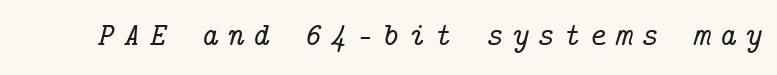
Q: Is the text italic (slanted)? A: Yes, it leans right by about 14 degrees.
Q: Is the typeface a serif or a sans-serif typeface? A: Serif.
Q: Is the text underlined? A: No.
Q: Is the spacing between letters normal or unusually wide? A: Unusually wide.
Q: Width (condensed, normal, or wide)? A: Normal.
Q: Stroke contrast? A: Low.
Q: x-height? A: Medium.
